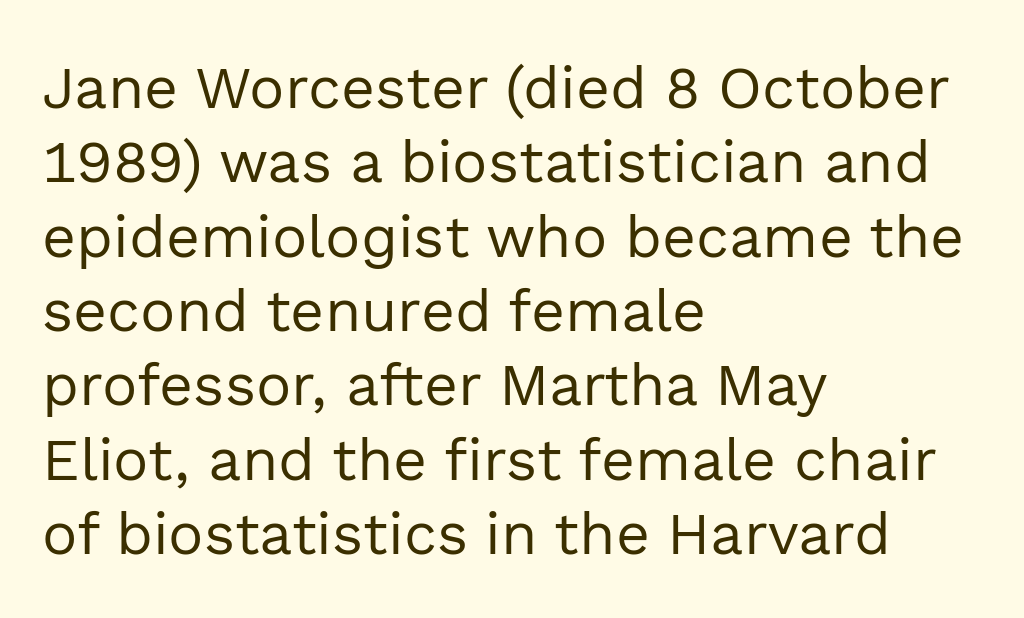
Q: Is the text bold? A: No.
Q: Is the text italic (slanted)? A: No, it is upright.
Q: Is the typeface a serif or a sans-serif typeface? A: Sans-serif.
Q: Is the text underlined? A: No.
Q: How is the paragraph aligned? A: Left-aligned.
Q: Is the spacing between letters normal or unusually wide? A: Normal.
Q: Is the spacing between lines tight, normal or loose? A: Normal.
Q: Width (condensed, normal, or wide)? A: Normal.
Q: x-height? A: Medium.
Q: Monospaced? A: No.
